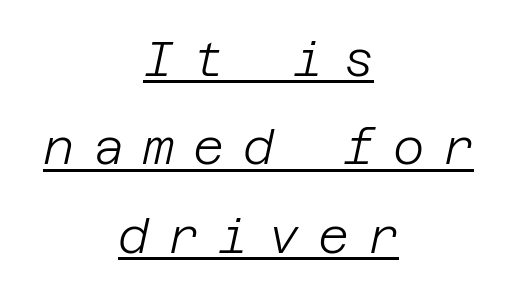
{"italic": "yes", "lean": "right", "slant_degrees": 12, "bold": "no", "weight": "light", "width": "normal", "stroke_contrast": "low", "x_height": "large", "underline": "yes", "align": "center", "line_spacing_ratio": 1.84, "letter_spacing": "wide", "letter_spacing_em": 0.39, "glyph_px": 48}
